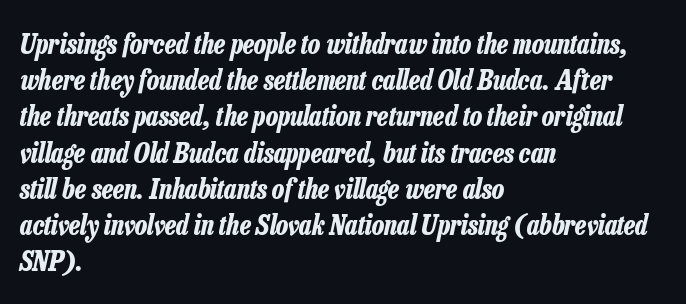
{"italic": "yes", "lean": "right", "slant_degrees": 13, "bold": "yes", "underline": "no", "align": "left", "line_spacing": "normal", "line_spacing_ratio": 1.34, "letter_spacing": "normal", "letter_spacing_em": 0.0, "glyph_px": 27}
